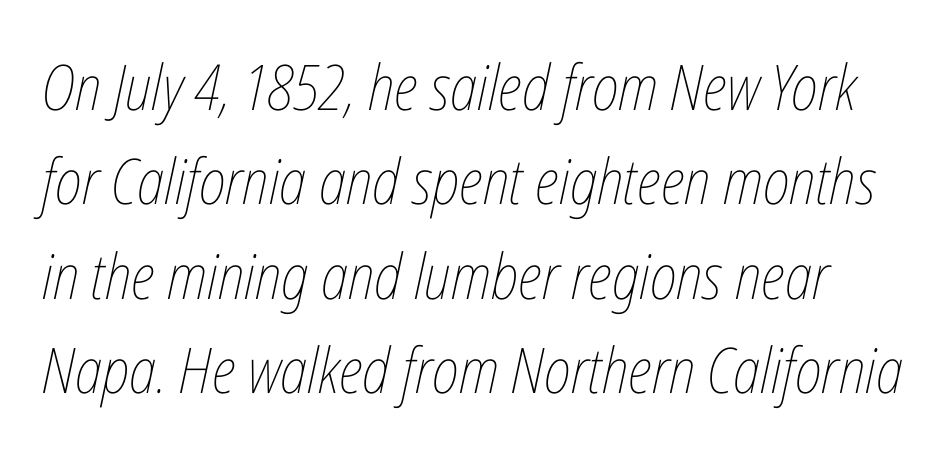
{"italic": "yes", "lean": "right", "slant_degrees": 12, "bold": "no", "weight": "thin", "width": "condensed", "stroke_contrast": "low", "x_height": "medium", "monospaced": "no", "underline": "no", "line_spacing": "normal", "line_spacing_ratio": 1.5, "letter_spacing": "normal", "letter_spacing_em": 0.0, "glyph_px": 63}
